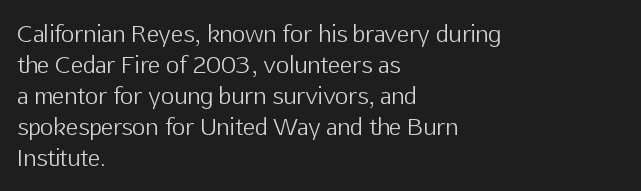
The image shows 23 px text type, upright; set left-aligned, normal line spacing (1.35x), normal letter spacing, not underlined.
